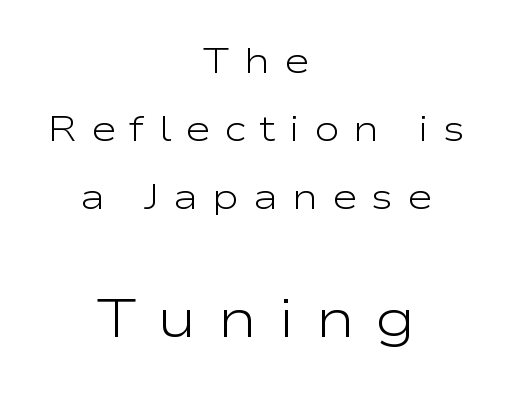
The image shows 53 px light, wide sans-serif type, upright; set centered, loose line spacing (1.94x), unusually wide letter spacing (+0.39 em), not underlined; the second (bottom) block is 1.51x larger; low stroke contrast and a medium x-height.
